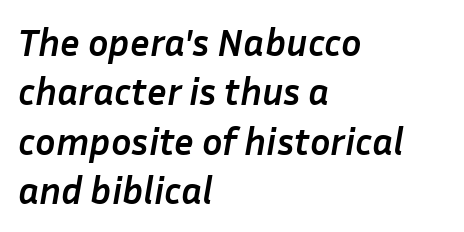
Students, note that the glyphs here touch the page at normal intervals. Is this a fixed-width face? No — the glyphs have proportional, varying widths. Descender tails drop into unmarked territory. In CSS terms this would be text-align: left. Rendered with sloped, italic letterforms. Interline gaps are of average width in this sample.
